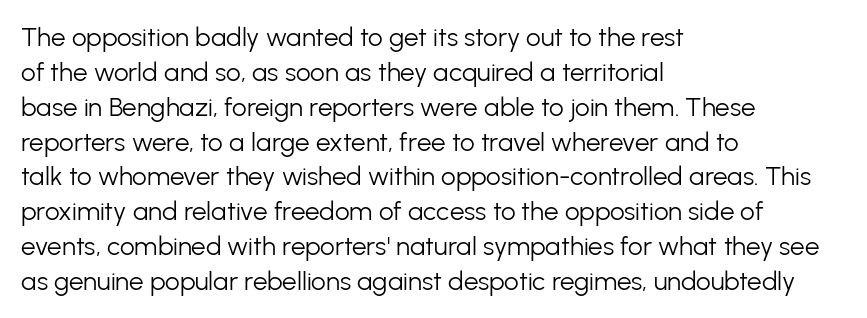
The strip under each line holds only bare page. Short note: letters normally spaced. The axis of the letterforms is exactly vertical. Line spacing here is normal. The rendering anchors every line to the left-hand side.
